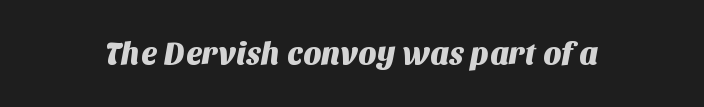
No extra tracking has been applied to these lines. Anything drawn beneath the words? Only blank space. Observe the absence of serifs on each vertical stroke in this sample. Looks like regular typesetting: each glyph gets only the width it needs.
